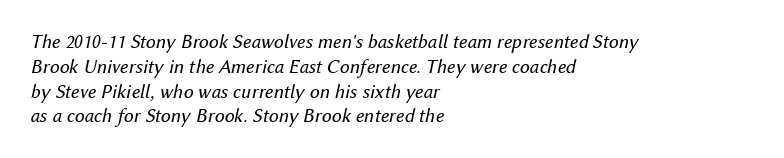
The image shows 20 px text type, italic (leaning right); set left-aligned, line spacing 1.24x, normal letter spacing, not underlined.
